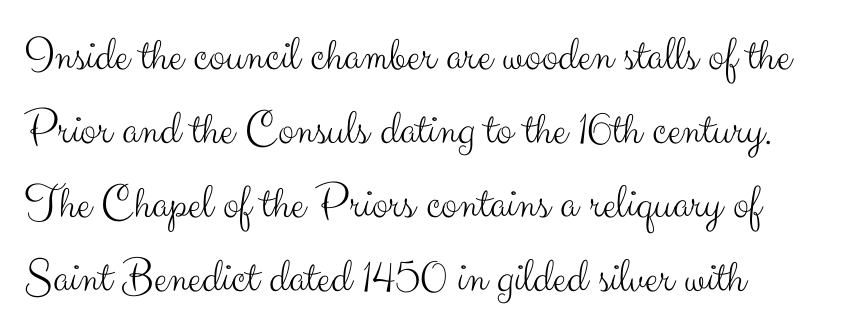
Quick note: interline space is typical. Heft: none added — not bold. Spacing verdict: proportional, widths tailored to each character. Words float on clear page, feet unadorned.
